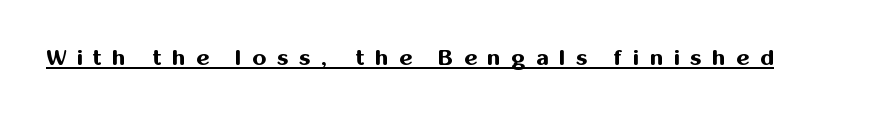
The image shows 22 px bold type, upright; set unusually wide letter spacing (+0.49 em), underlined.
